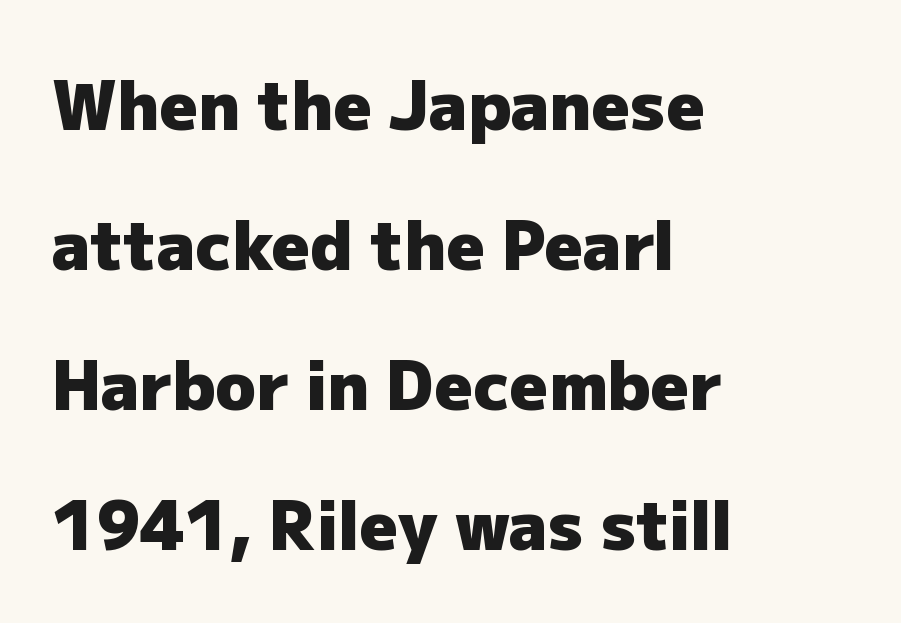
Nope, not italic — everything's standing straight. Honestly, the rows look like they've been pulled way apart. The space directly below the letters is spotless. I'd call this a sans setting — the letters go barefoot. Typeset ragged right — the left edge is the straight one. Spacing verdict: proportional, widths tailored to each character.
